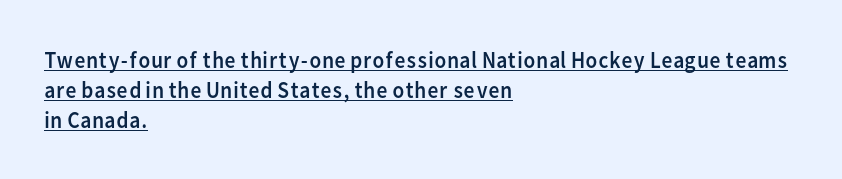
The image shows 24 px text type, upright; set left-aligned, normal line spacing (1.25x), normal letter spacing, underlined.
